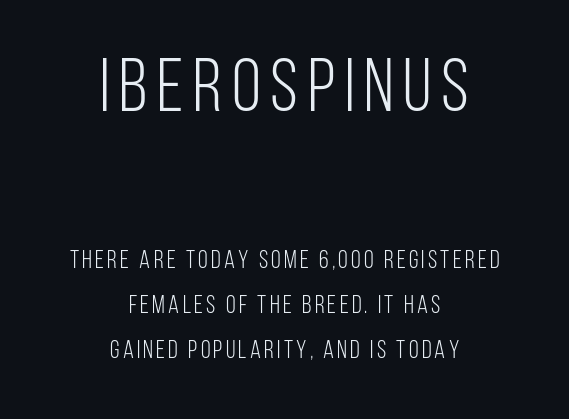
The image shows 75 px light, condensed sans-serif type, upright; set centered, line spacing 1.8x, not underlined; the first (top) block is 3.0x larger; low stroke contrast and a large x-height.
